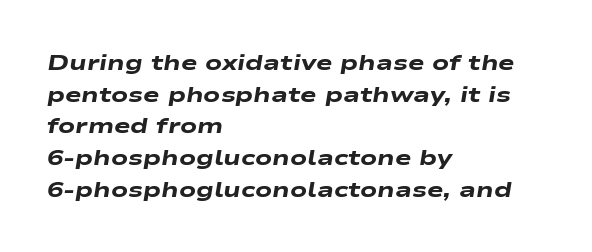
Q: Is the text bold? A: Yes.
Q: Is the text italic (slanted)? A: Yes, it leans right by about 9 degrees.
Q: Is the text underlined? A: No.
Q: How is the paragraph aligned? A: Left-aligned.
Q: Is the spacing between letters normal or unusually wide? A: Normal.
Q: Is the spacing between lines tight, normal or loose? A: Normal.
